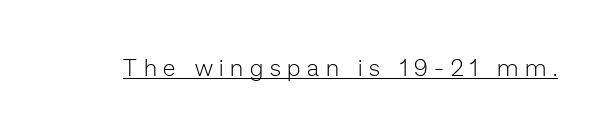
The image shows 23 px text type, upright; set unusually wide letter spacing (+0.29 em), underlined.
